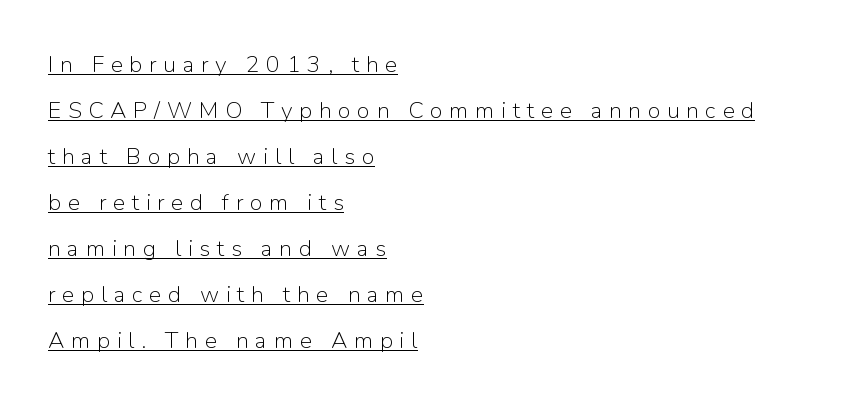
The image shows 23 px text type, upright; set left-aligned, loose line spacing (2.0x), unusually wide letter spacing (+0.29 em), underlined.
